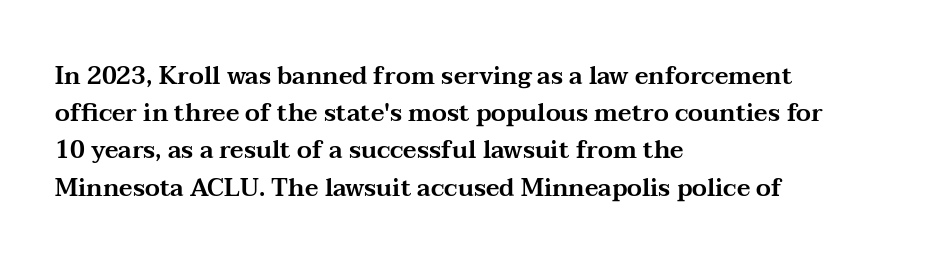
Interline gaps are of average width in this sample. The letters stand upright; this is a roman face. The face used here is rendered with its standard letterfit. Leftover space on each line is placed entirely after the last word. Beneath every word, the page is bare.
